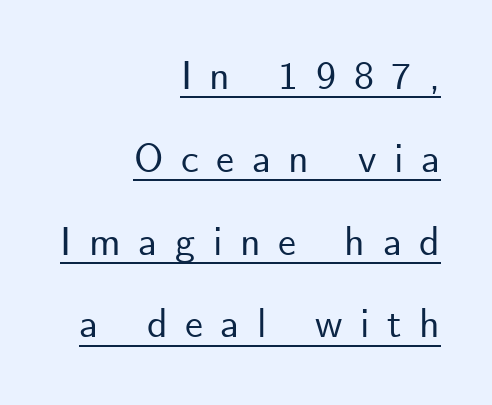
Q: Is the text italic (slanted)? A: No, it is upright.
Q: Is the typeface a serif or a sans-serif typeface? A: Sans-serif.
Q: Is the text underlined? A: Yes.
Q: How is the paragraph aligned? A: Right-aligned.
Q: Is the spacing between letters normal or unusually wide? A: Unusually wide.
Q: Is the spacing between lines tight, normal or loose? A: Loose.
Q: Width (condensed, normal, or wide)? A: Normal.
Q: Stroke contrast? A: Low.
Q: x-height? A: Small.
Q: Monospaced? A: No.
